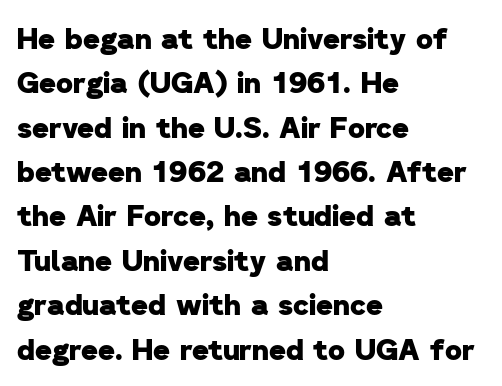
Words float on clear page, feet unadorned. You'd pick this weight for a headline — it's a proper bold. Whoever set this chose a conventional vertical rhythm. Standard letterfit; no display-style spreading of the glyphs. Proportional: the letters do not fall into vertical columns. If you drew a ruler down the left edge, every line would touch it.
